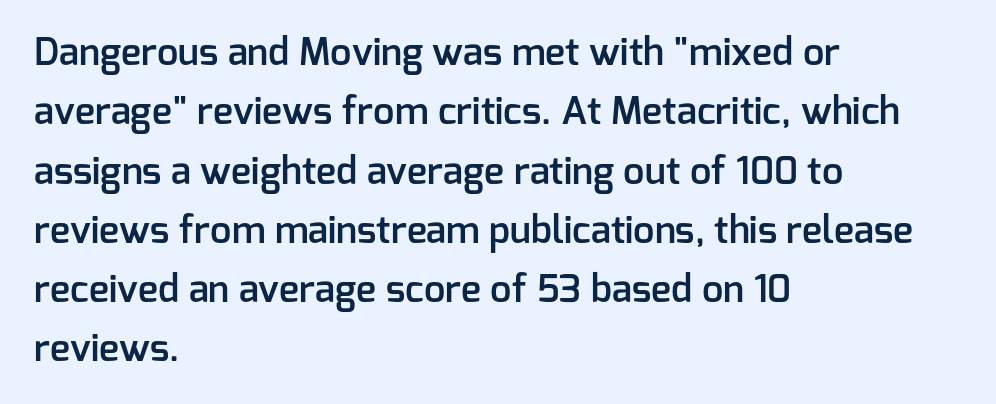
The image shows 38 px semibold sans-serif type, upright; set left-aligned, normal line spacing (1.56x), normal letter spacing, not underlined; low stroke contrast and a medium x-height.
